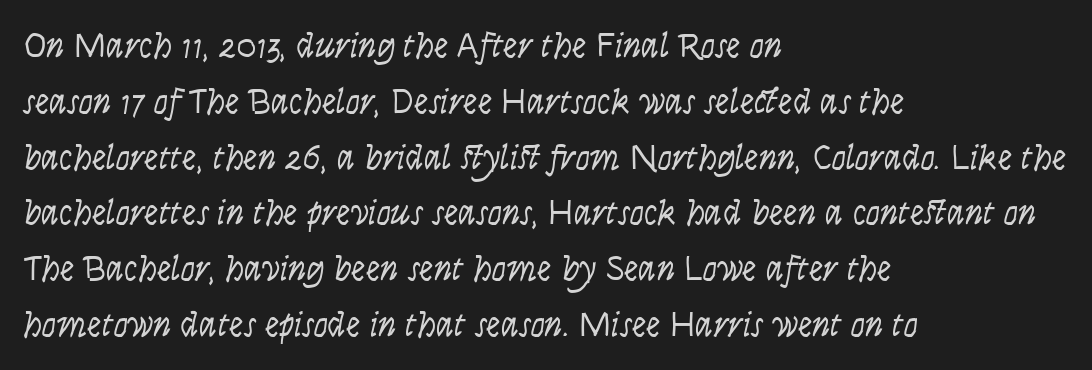
The image shows 36 px light, condensed sans-serif type; set left-aligned, normal line spacing (1.55x), normal letter spacing, not underlined; low stroke contrast and a large x-height.
